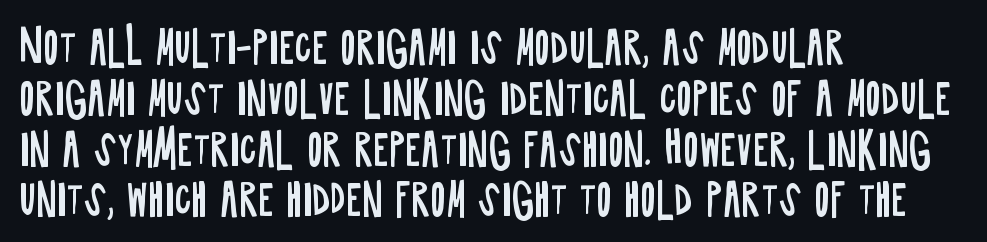
The image shows 42 px regular-weight, condensed sans-serif type, upright; set left-aligned, line spacing 1.21x, normal letter spacing, not underlined; low stroke contrast and a large x-height.
